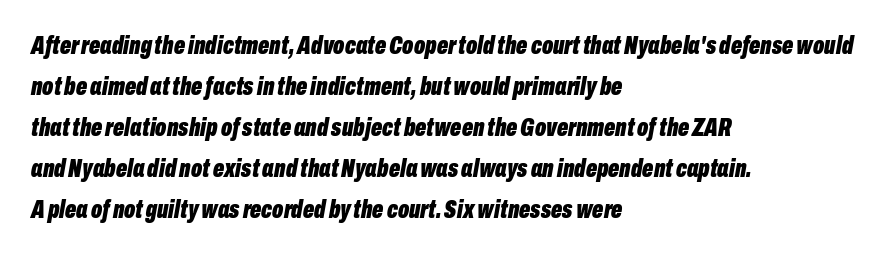
Q: Is the text bold? A: Yes.
Q: Is the text italic (slanted)? A: Yes, it leans right by about 10 degrees.
Q: Is the text underlined? A: No.
Q: How is the paragraph aligned? A: Left-aligned.
Q: Is the spacing between letters normal or unusually wide? A: Normal.
Q: Is the spacing between lines tight, normal or loose? A: Normal.
